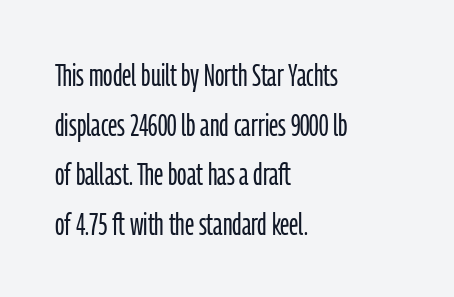
Weight: regular or lighter. Teacher's note: observe the even left margin — that is flush-left alignment. The specimen reads as upright at a glance. Proportional: the letters do not fall into vertical columns.
